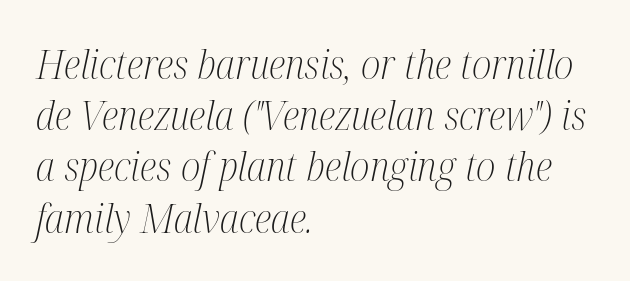
Q: Is the text bold? A: No.
Q: Is the text italic (slanted)? A: Yes, it leans right by about 12 degrees.
Q: Is the typeface a serif or a sans-serif typeface? A: Serif.
Q: Is the text underlined? A: No.
Q: How is the paragraph aligned? A: Left-aligned.
Q: Is the spacing between letters normal or unusually wide? A: Normal.
Q: Is the spacing between lines tight, normal or loose? A: Normal.
Q: Width (condensed, normal, or wide)? A: Condensed.
Q: Stroke contrast? A: Medium.
Q: x-height? A: Medium.
Q: Monospaced? A: No.
